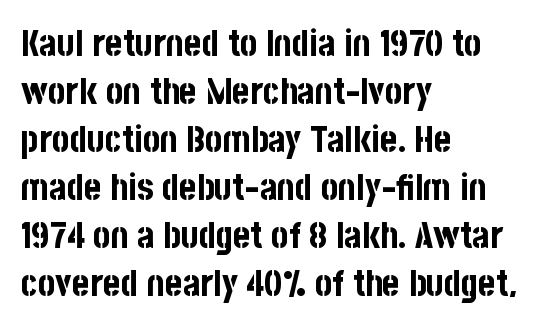
Q: Is the text bold? A: Yes.
Q: Is the text italic (slanted)? A: No, it is upright.
Q: Is the typeface a serif or a sans-serif typeface? A: Sans-serif.
Q: Is the text underlined? A: No.
Q: How is the paragraph aligned? A: Left-aligned.
Q: Is the spacing between letters normal or unusually wide? A: Normal.
Q: Is the spacing between lines tight, normal or loose? A: Normal.
Q: Width (condensed, normal, or wide)? A: Condensed.
Q: Stroke contrast? A: Low.
Q: x-height? A: Large.
Q: Monospaced? A: No.
